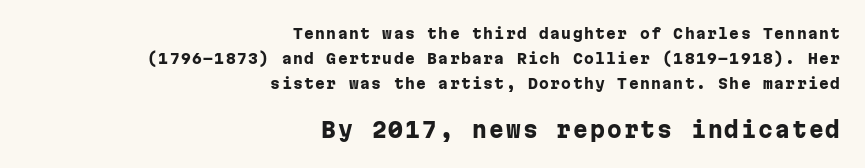
Any mark beneath the type? The region is blank. If you drew a line through each stem, it would be perfectly vertical. Summary of weight: heavy, a full bold. A student would notice the bottom passage is typeset larger than what precedes it. A student would call this right alignment; a typographer would say flush right, rag left.
